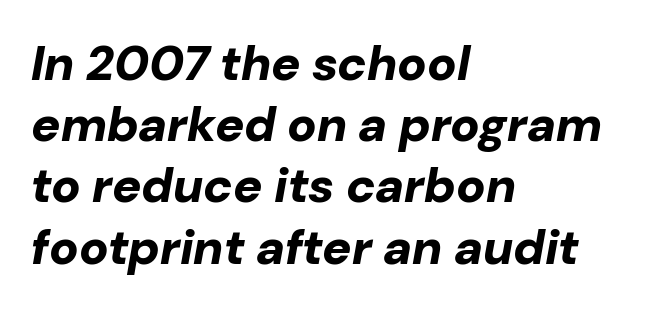
The letters advance in unequal steps, a hallmark of proportional type. The lines in this sample share a left origin and differ only in where they stop. This is heavy type, rendered in bold. Decoration check: the copy has no underline. Notice how the stems are inclined rather than vertical — that's the hallmark of italics. Each new line begins a customary step beneath the previous one.
